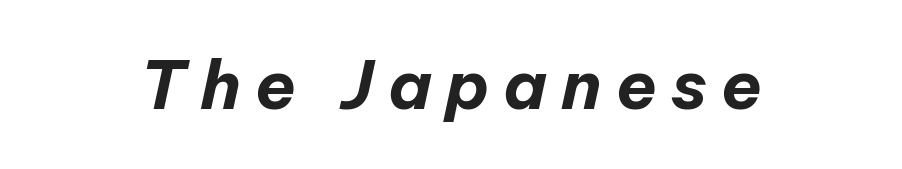
{"italic": "yes", "lean": "right", "slant_degrees": 12, "bold": "yes", "weight": "bold", "width": "normal", "stroke_contrast": "low", "x_height": "medium", "monospaced": "no", "underline": "no", "letter_spacing": "wide", "letter_spacing_em": 0.21, "glyph_px": 67}
